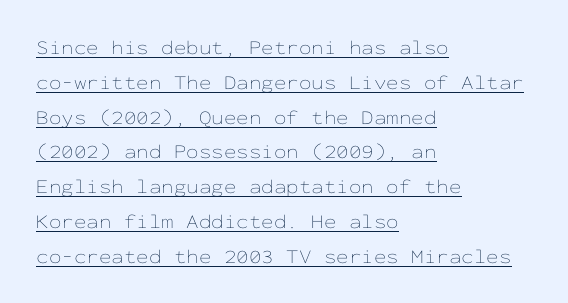
The image shows 20 px text type, upright; set left-aligned, line spacing 1.74x, normal letter spacing, underlined.
